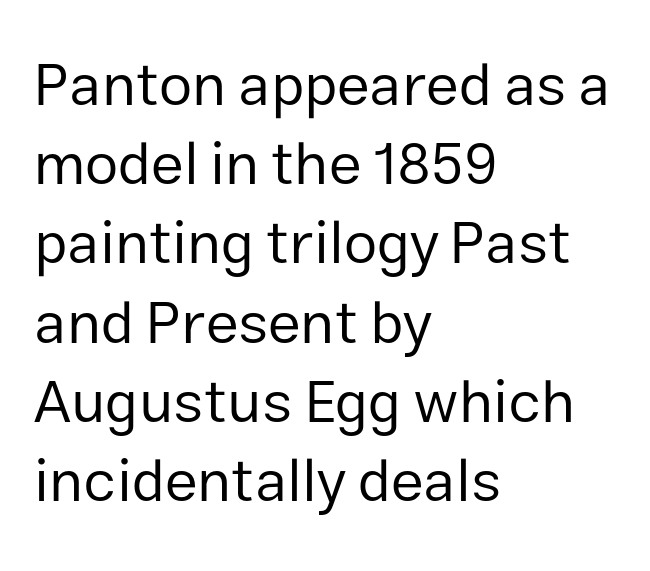
Weight: in the light-to-regular range. Each word holds together tightly as a unit, with standard inter-letter gaps. The text block is weighted toward the left margin, trailing off unevenly rightward. Quick note: not italic, upright.
